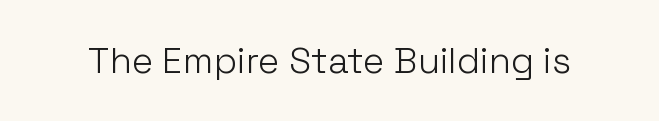
{"serif": "no", "italic": "no", "bold": "no", "weight": "light", "width": "normal", "stroke_contrast": "low", "x_height": "medium", "monospaced": "no", "underline": "no", "letter_spacing": "normal", "letter_spacing_em": 0.0, "glyph_px": 36}
